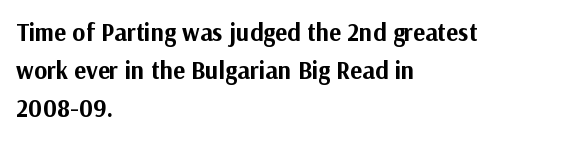
The image shows 25 px bold type, upright; set left-aligned, normal line spacing (1.53x), normal letter spacing, not underlined.
